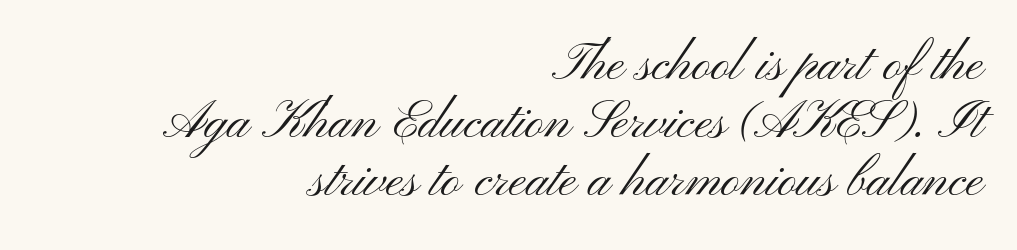
Layout note: lines flush right. Is there much room between lines? No — they nearly touch. Stroke thickness stays within the range of a standard reading face or lighter. Regarding serifs, this sample does without them.
